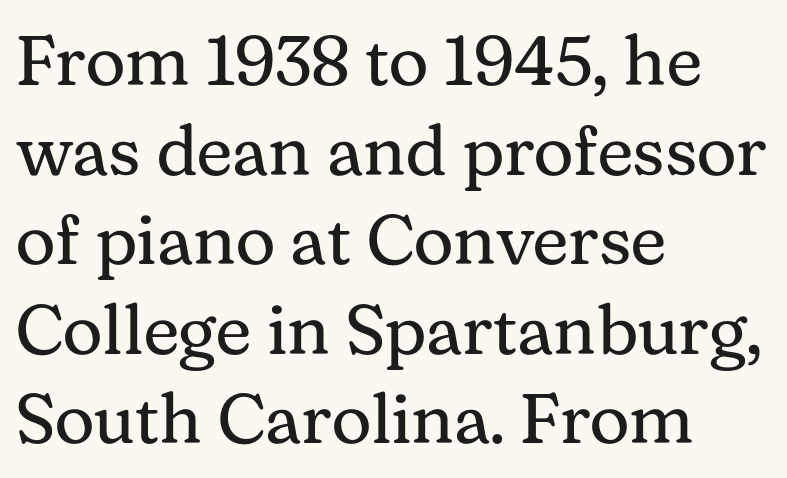
{"serif": "yes", "italic": "no", "bold": "no", "weight": "regular", "width": "normal", "stroke_contrast": "medium", "x_height": "medium", "monospaced": "no", "underline": "no", "align": "left", "line_spacing": "normal", "line_spacing_ratio": 1.28, "letter_spacing": "normal", "letter_spacing_em": 0.0, "glyph_px": 70}
